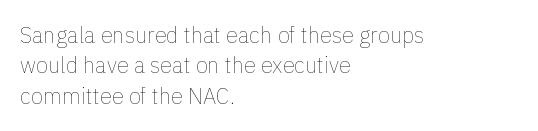
Q: Is the text bold? A: No.
Q: Is the text italic (slanted)? A: No, it is upright.
Q: Is the text underlined? A: No.
Q: How is the paragraph aligned? A: Left-aligned.
Q: Is the spacing between letters normal or unusually wide? A: Normal.
Q: Is the spacing between lines tight, normal or loose? A: Normal.
